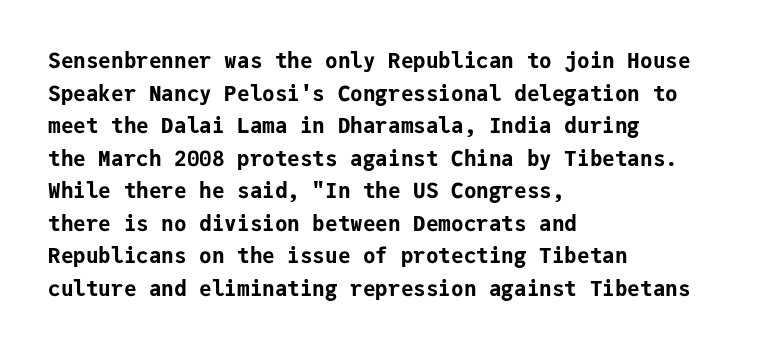
The image shows 21 px bold type, upright; set left-aligned, normal line spacing (1.55x), normal letter spacing, not underlined.
